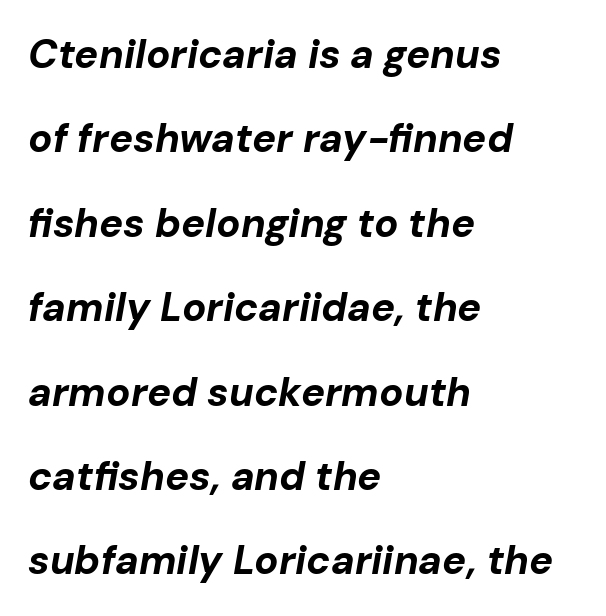
Q: Is the text bold? A: Yes.
Q: Is the text italic (slanted)? A: Yes, it leans right by about 10 degrees.
Q: Is the text underlined? A: No.
Q: How is the paragraph aligned? A: Left-aligned.
Q: Is the spacing between letters normal or unusually wide? A: Normal.
Q: Is the spacing between lines tight, normal or loose? A: Loose.
Q: Width (condensed, normal, or wide)? A: Normal.
Q: Stroke contrast? A: Low.
Q: x-height? A: Medium.
Q: Monospaced? A: No.
